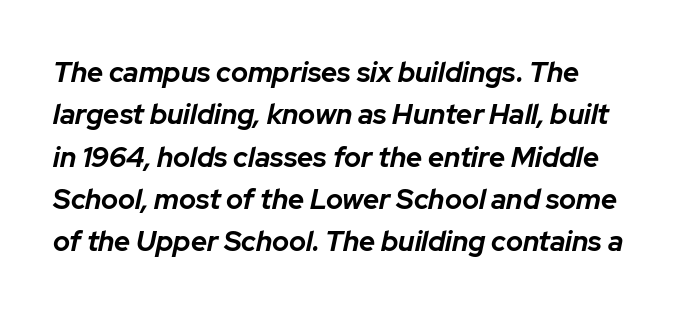
{"italic": "yes", "lean": "right", "slant_degrees": 12, "bold": "yes", "weight": "bold", "width": "normal", "stroke_contrast": "low", "x_height": "medium", "monospaced": "no", "underline": "no", "line_spacing": "normal", "line_spacing_ratio": 1.51, "letter_spacing": "normal", "letter_spacing_em": 0.0, "glyph_px": 28}
